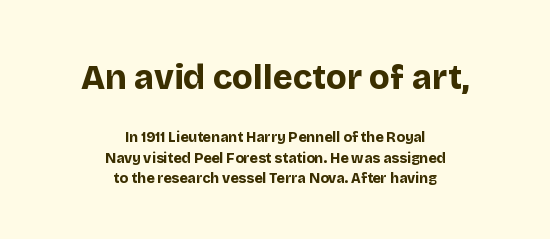
You could not count columns in this text — the font is proportionally spaced. The typesetter chose a symmetrical, centered arrangement here. What kind of face is this? One without serifs — a sans. Line spacing here is normal.
